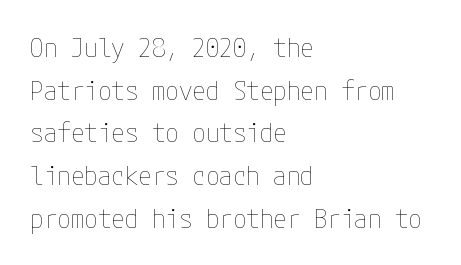
The image shows 27 px text type, upright; set left-aligned, normal line spacing (1.58x), normal letter spacing, not underlined.
